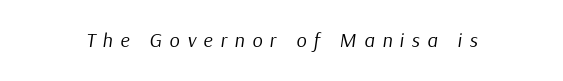
{"italic": "yes", "lean": "right", "slant_degrees": 9, "bold": "no", "underline": "no", "letter_spacing": "wide", "letter_spacing_em": 0.38, "glyph_px": 20}
